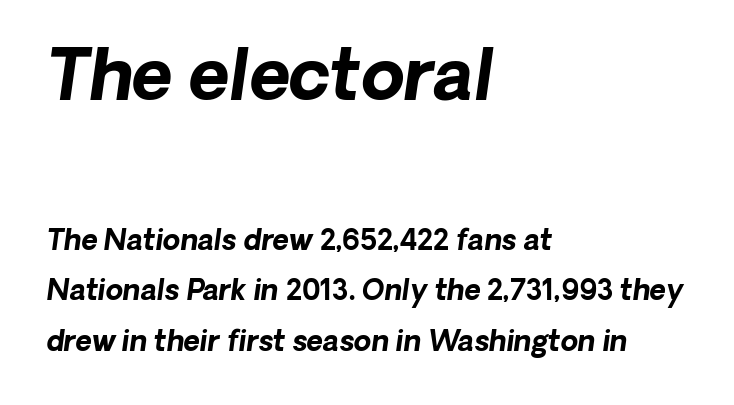
The image shows 70 px bold sans-serif type; set left-aligned, line spacing 1.8x, normal letter spacing, not underlined; the first (top) block is 2.5x larger; low stroke contrast and a medium x-height.
